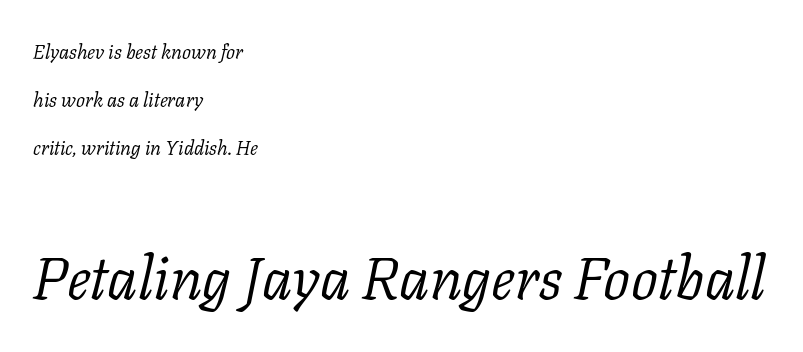
{"serif": "yes", "italic": "yes", "lean": "right", "slant_degrees": 11, "bold": "no", "weight": "light", "width": "normal", "stroke_contrast": "low", "x_height": "medium", "monospaced": "no", "underline": "no", "align": "left", "line_spacing": "loose", "line_spacing_ratio": 2.39, "letter_spacing": "normal", "letter_spacing_em": 0.0, "larger_block": "second", "size_ratio": 3.0, "glyph_px": 60}
